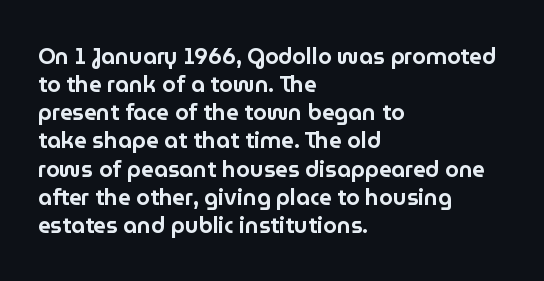
{"italic": "no", "underline": "no", "align": "left", "line_spacing": "normal", "line_spacing_ratio": 1.28, "letter_spacing": "normal", "letter_spacing_em": 0.0, "glyph_px": 22}
